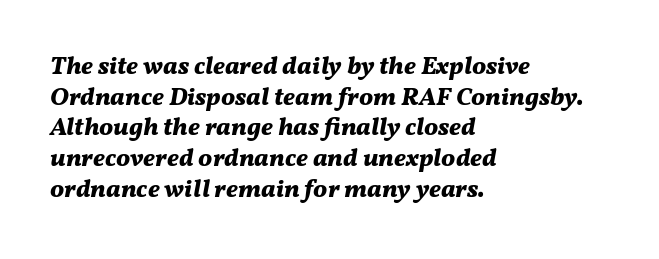
Which margin do the lines hug? The left one — the right edge is uneven. Just letters on the line, the space beneath them empty. The sample has been set heavy, in full bold. There is no visible air inserted between adjacent glyphs. This sample uses an oblique cut, with every glyph tilted off the vertical.
